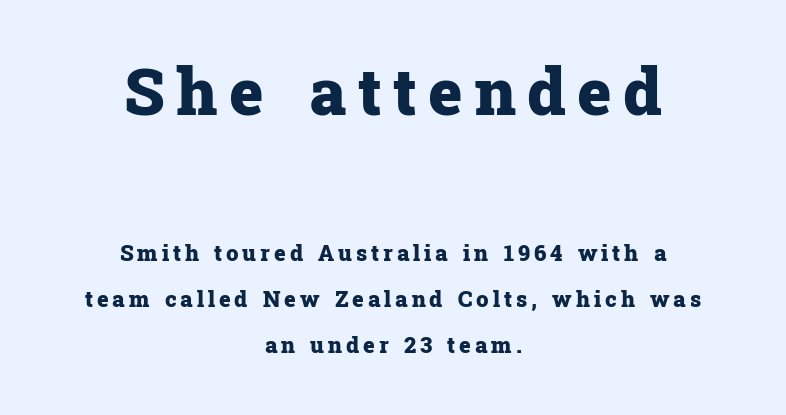
The typesetter chose a symmetrical, centered arrangement here. Just letters on the line, the space beneath them empty. These lines stand farther apart than default settings would place them. Characters remain perfectly vertical along every line. The face used here is proportionally spaced, like ordinary book or web type. Font category for this specimen: serif.
